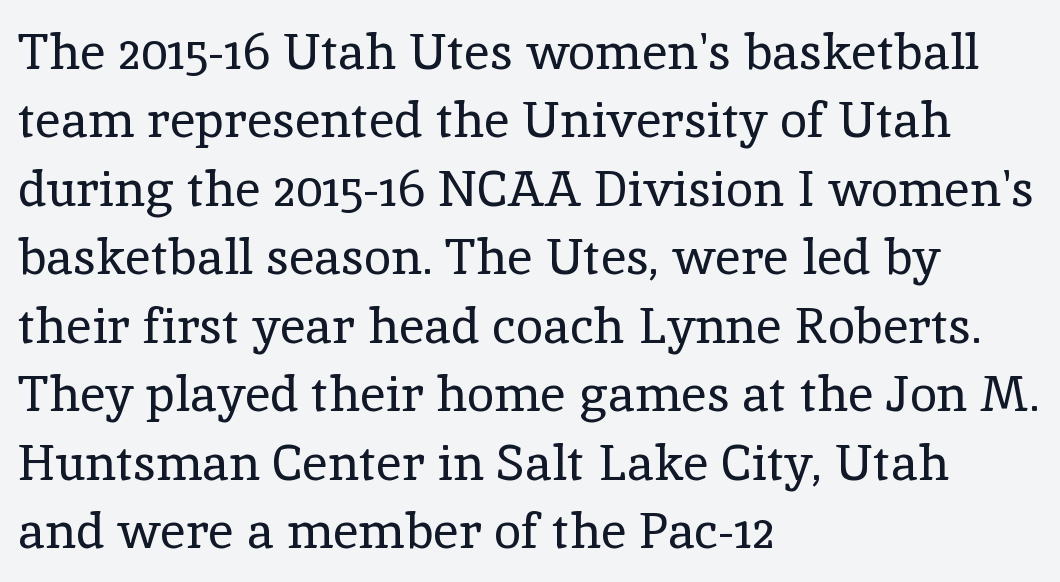
{"serif": "yes", "italic": "no", "bold": "no", "weight": "regular", "width": "normal", "x_height": "medium", "monospaced": "no", "underline": "no", "align": "left", "line_spacing": "normal", "line_spacing_ratio": 1.37, "letter_spacing": "normal", "letter_spacing_em": 0.0, "glyph_px": 50}
